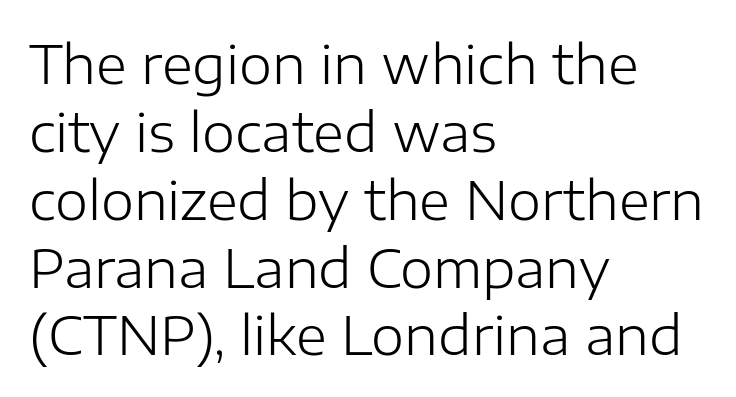
Q: Is the text bold? A: No.
Q: Is the text italic (slanted)? A: No, it is upright.
Q: Is the typeface a serif or a sans-serif typeface? A: Sans-serif.
Q: Is the text underlined? A: No.
Q: How is the paragraph aligned? A: Left-aligned.
Q: Is the spacing between letters normal or unusually wide? A: Normal.
Q: Is the spacing between lines tight, normal or loose? A: Normal.
Q: Width (condensed, normal, or wide)? A: Normal.
Q: Stroke contrast? A: Low.
Q: x-height? A: Medium.
Q: Monospaced? A: No.
